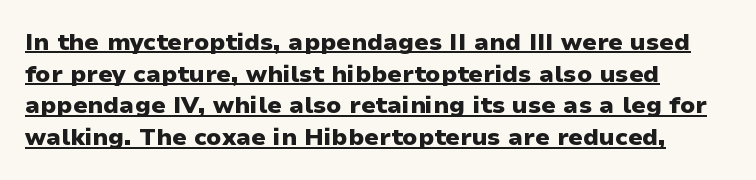
Nope, not italic — everything's standing straight. In terms of letterspacing, this is plain default setting. Like a heading marked for emphasis, these lines bear an underscore. Typesetter's note: full bold, strokes at maximum text heaviness. Vertical spacing — default. The paragraph shown leans on its left margin.
